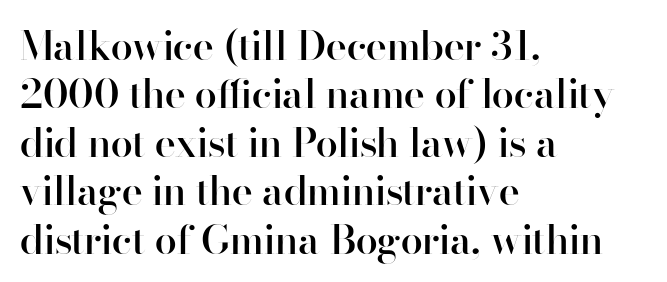
Q: Is the text bold? A: Semi-bold.
Q: Is the text italic (slanted)? A: No, it is upright.
Q: Is the typeface a serif or a sans-serif typeface? A: Sans-serif.
Q: Is the text underlined? A: No.
Q: How is the paragraph aligned? A: Left-aligned.
Q: Is the spacing between letters normal or unusually wide? A: Normal.
Q: Width (condensed, normal, or wide)? A: Normal.
Q: Stroke contrast? A: High.
Q: x-height? A: Small.
Q: Monospaced? A: No.
